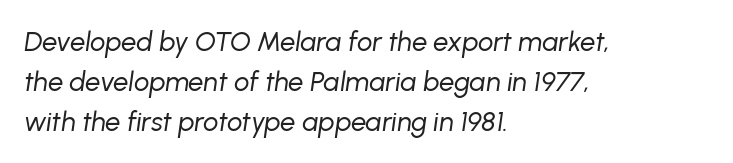
{"italic": "yes", "lean": "right", "slant_degrees": 8, "bold": "no", "underline": "no", "align": "left", "line_spacing": "normal", "line_spacing_ratio": 1.48, "letter_spacing": "normal", "letter_spacing_em": 0.0, "glyph_px": 27}
